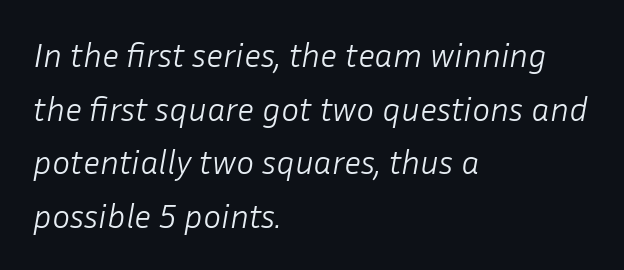
{"italic": "yes", "lean": "right", "slant_degrees": 10, "bold": "no", "weight": "light", "width": "normal", "stroke_contrast": "low", "x_height": "medium", "monospaced": "no", "underline": "no", "align": "left", "line_spacing": "normal", "line_spacing_ratio": 1.58, "letter_spacing": "normal", "letter_spacing_em": 0.0, "glyph_px": 34}
